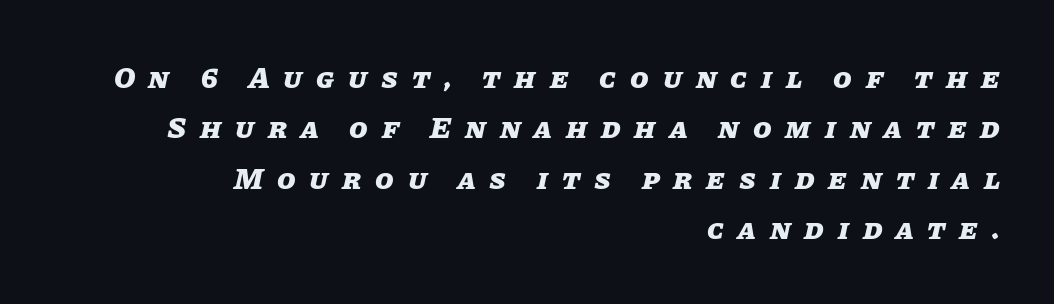
Each letter keeps its own natural width here, so spacing adapts to shape. Beneath every word, the page is bare. The text carries the slant typical of an italic or oblique font. The passage shown stacks its lines at a standard gap.
